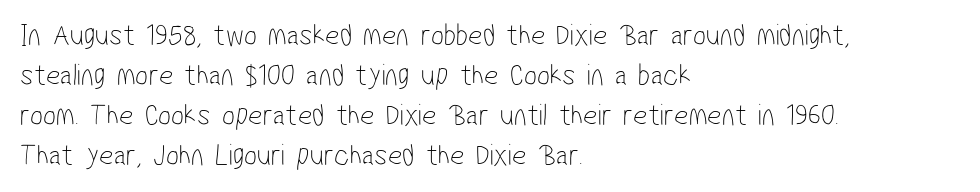
Q: Is the text bold? A: No.
Q: Is the typeface a serif or a sans-serif typeface? A: Sans-serif.
Q: Is the text underlined? A: No.
Q: How is the paragraph aligned? A: Left-aligned.
Q: Is the spacing between letters normal or unusually wide? A: Normal.
Q: Is the spacing between lines tight, normal or loose? A: Normal.
Q: Width (condensed, normal, or wide)? A: Condensed.
Q: Stroke contrast? A: Low.
Q: x-height? A: Medium.
Q: Monospaced? A: No.
